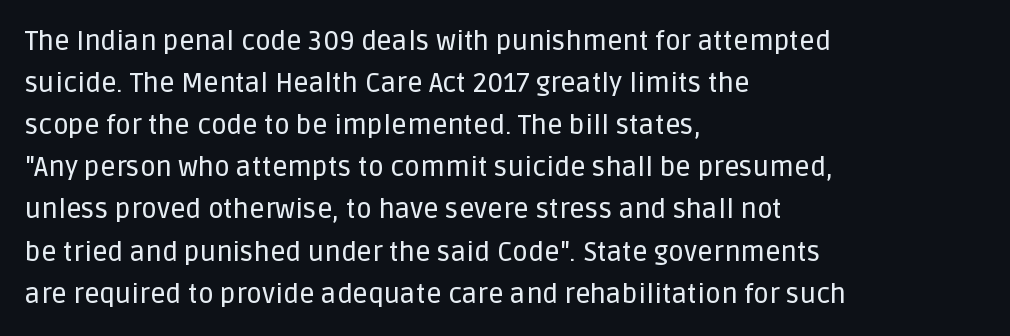
Q: Is the text italic (slanted)? A: No, it is upright.
Q: Is the text underlined? A: No.
Q: How is the paragraph aligned? A: Left-aligned.
Q: Is the spacing between letters normal or unusually wide? A: Normal.
Q: Is the spacing between lines tight, normal or loose? A: Normal.
